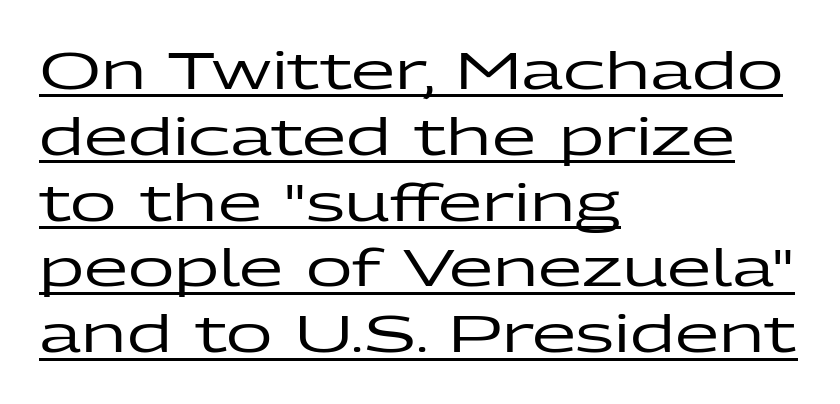
These lines are rendered in a variable-pitch font. Underlining? Definitely there. Typeset ragged right — the left edge is the straight one. The space between consecutive lines is moderate.
